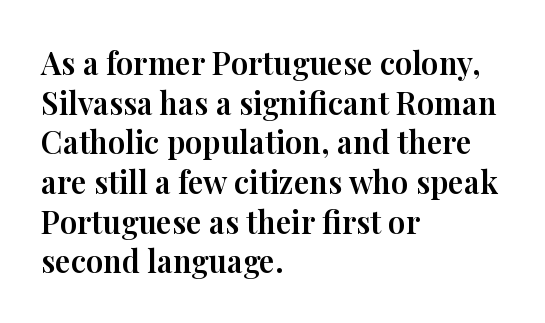
{"serif": "yes", "italic": "no", "width": "normal", "stroke_contrast": "high", "x_height": "medium", "monospaced": "no", "underline": "no", "align": "left", "line_spacing": "normal", "line_spacing_ratio": 1.28, "letter_spacing": "normal", "letter_spacing_em": 0.0, "glyph_px": 31}
